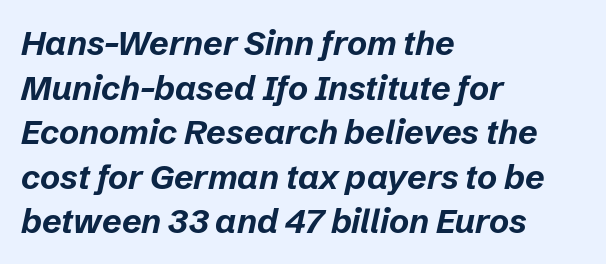
These lines carry a lot of weight — the face is fully bold. The letters advance in unequal steps, a hallmark of proportional type. There's an unmistakable incline to the writing here. The paragraph shown leans on its left margin. Type without underlining.
